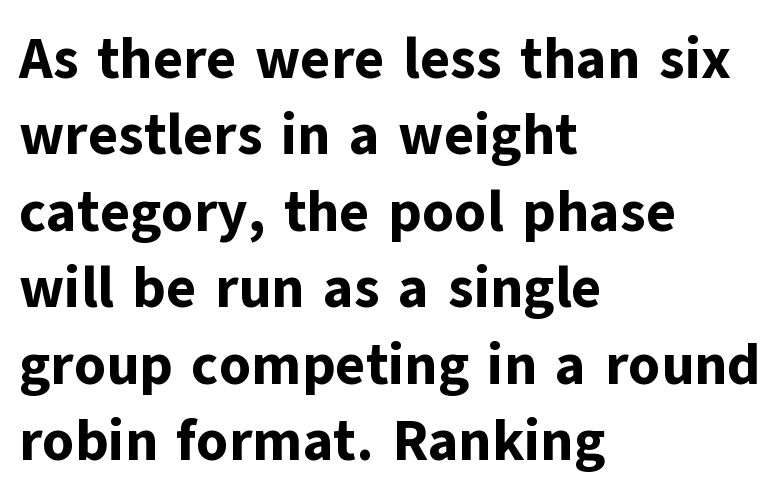
{"serif": "no", "italic": "no", "bold": "yes", "weight": "bold", "width": "normal", "stroke_contrast": "low", "x_height": "medium", "monospaced": "no", "underline": "no", "align": "left", "line_spacing": "normal", "line_spacing_ratio": 1.34, "letter_spacing": "normal", "letter_spacing_em": 0.0, "glyph_px": 57}
